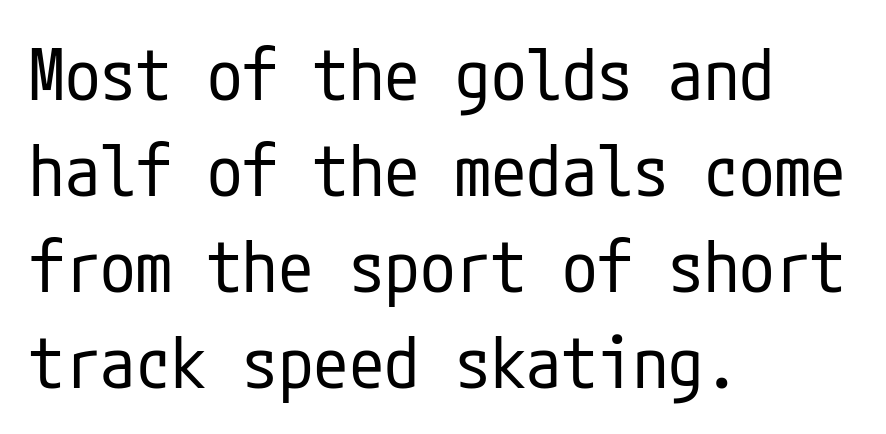
Q: Is the text bold? A: No.
Q: Is the text italic (slanted)? A: No, it is upright.
Q: Is the typeface a serif or a sans-serif typeface? A: Sans-serif.
Q: Is the text underlined? A: No.
Q: How is the paragraph aligned? A: Left-aligned.
Q: Is the spacing between letters normal or unusually wide? A: Normal.
Q: Is the spacing between lines tight, normal or loose? A: Normal.
Q: Width (condensed, normal, or wide)? A: Condensed.
Q: Stroke contrast? A: Low.
Q: x-height? A: Medium.
